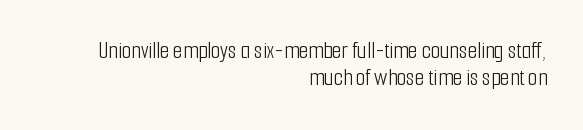
Q: Is the text bold? A: No.
Q: Is the text italic (slanted)? A: No, it is upright.
Q: Is the text underlined? A: No.
Q: How is the paragraph aligned? A: Right-aligned.
Q: Is the spacing between letters normal or unusually wide? A: Normal.
Q: Is the spacing between lines tight, normal or loose? A: Tight.
